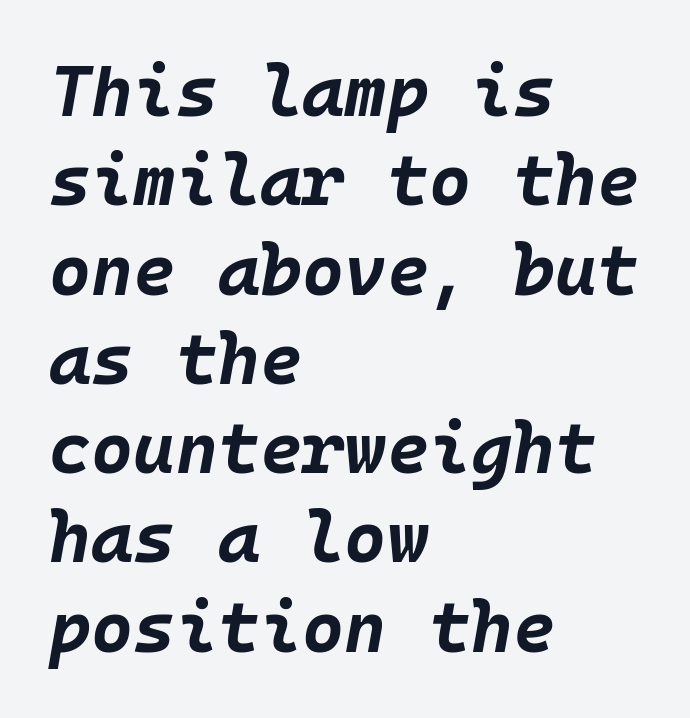
The image shows 72 px bold type, italic (leaning right), monospaced; set left-aligned, line spacing 1.24x, normal letter spacing, not underlined; low stroke contrast and a large x-height.
